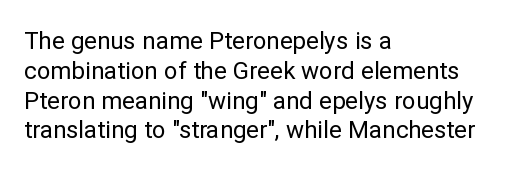
The image shows 24 px text type, upright; set left-aligned, line spacing 1.24x, normal letter spacing, not underlined.
